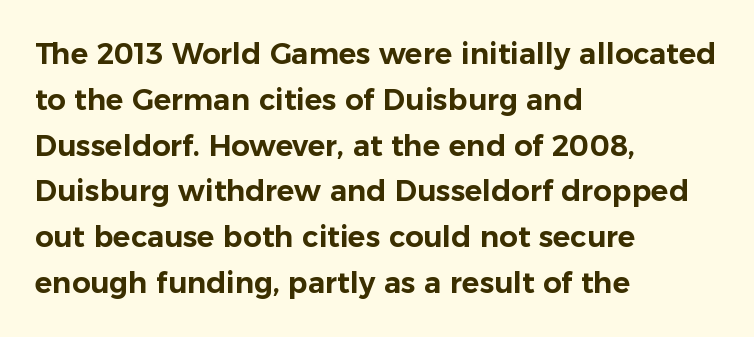
Q: Is the text italic (slanted)? A: No, it is upright.
Q: Is the typeface a serif or a sans-serif typeface? A: Sans-serif.
Q: Is the text underlined? A: No.
Q: How is the paragraph aligned? A: Left-aligned.
Q: Is the spacing between letters normal or unusually wide? A: Normal.
Q: Is the spacing between lines tight, normal or loose? A: Normal.
Q: Width (condensed, normal, or wide)? A: Normal.
Q: Stroke contrast? A: Low.
Q: x-height? A: Medium.
Q: Monospaced? A: No.
